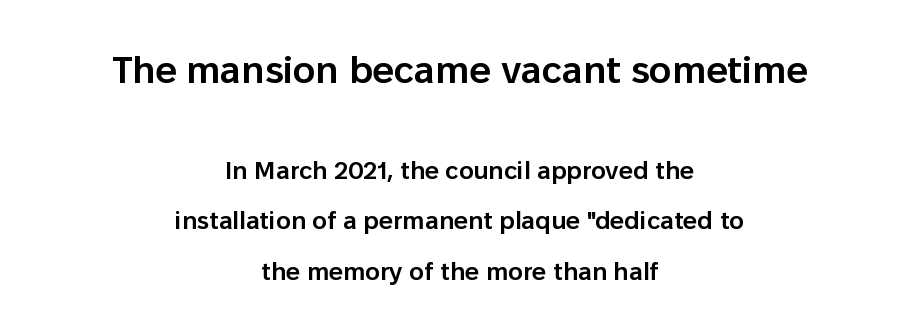
{"serif": "no", "italic": "no", "bold": "semi", "weight": "semibold", "width": "normal", "stroke_contrast": "low", "x_height": "medium", "monospaced": "no", "underline": "no", "align": "center", "line_spacing": "loose", "line_spacing_ratio": 2.03, "letter_spacing": "normal", "letter_spacing_em": 0.0, "larger_block": "first", "size_ratio": 1.52, "glyph_px": 38}
